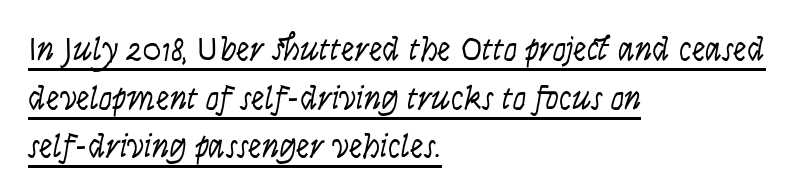
The image shows 34 px light, condensed sans-serif type; set left-aligned, normal line spacing (1.43x), normal letter spacing, underlined; low stroke contrast and a large x-height.
